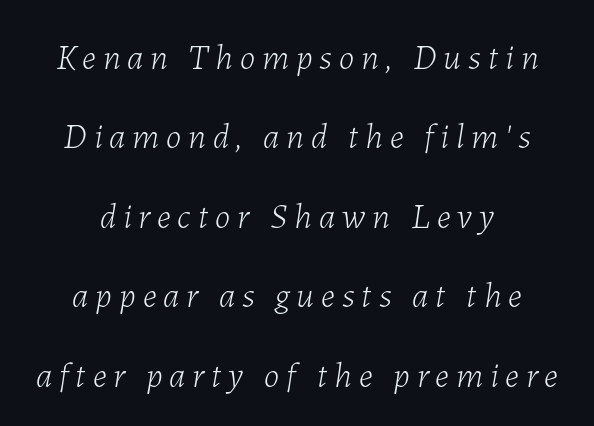
The image shows 35 px light type, italic (leaning right); set centered, loose line spacing (2.27x), unusually wide letter spacing (+0.2 em), not underlined; low stroke contrast and a medium x-height.
